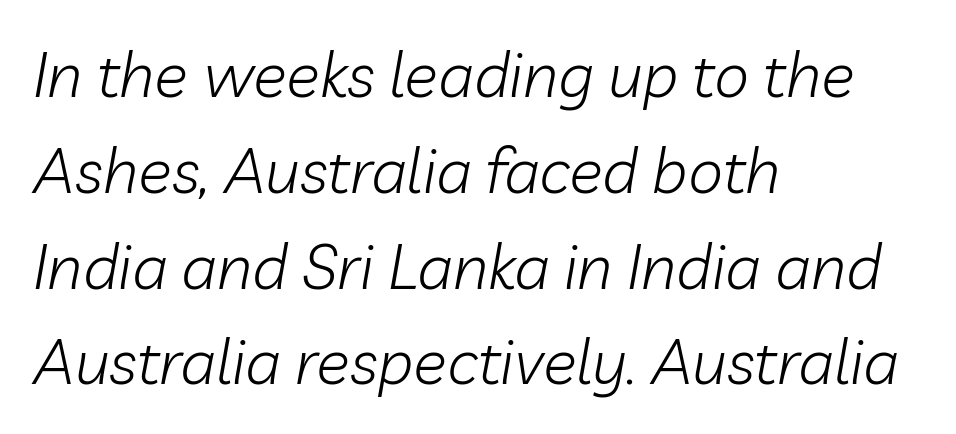
{"italic": "yes", "lean": "right", "slant_degrees": 10, "bold": "no", "weight": "light", "width": "normal", "stroke_contrast": "low", "x_height": "medium", "monospaced": "no", "underline": "no", "align": "left", "line_spacing": "normal", "line_spacing_ratio": 1.52, "letter_spacing": "normal", "letter_spacing_em": 0.0, "glyph_px": 63}
